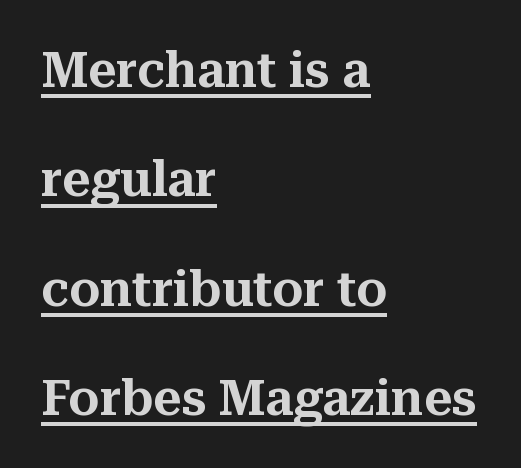
Q: Is the text italic (slanted)? A: No, it is upright.
Q: Is the typeface a serif or a sans-serif typeface? A: Serif.
Q: Is the text underlined? A: Yes.
Q: How is the paragraph aligned? A: Left-aligned.
Q: Is the spacing between letters normal or unusually wide? A: Normal.
Q: Is the spacing between lines tight, normal or loose? A: Loose.
Q: Width (condensed, normal, or wide)? A: Normal.
Q: Stroke contrast? A: Medium.
Q: x-height? A: Medium.
Q: Monospaced? A: No.
